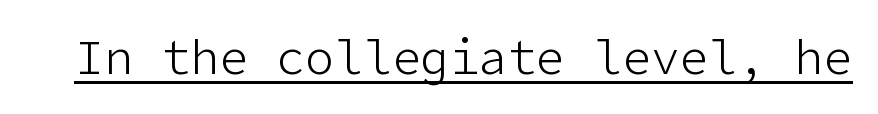
Q: Is the text bold? A: No.
Q: Is the text italic (slanted)? A: No, it is upright.
Q: Is the typeface a serif or a sans-serif typeface? A: Sans-serif.
Q: Is the text underlined? A: Yes.
Q: Is the spacing between letters normal or unusually wide? A: Normal.
Q: Width (condensed, normal, or wide)? A: Normal.
Q: Stroke contrast? A: Low.
Q: x-height? A: Medium.
